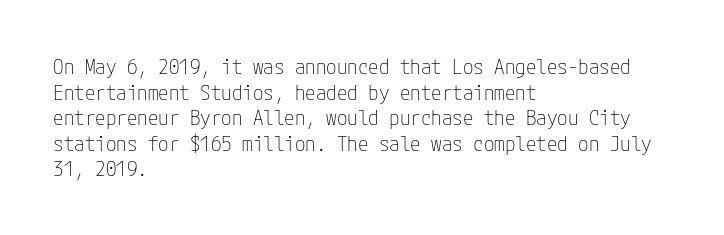
The image shows 21 px text type, upright; set left-aligned, line spacing 1.22x, normal letter spacing, not underlined.
